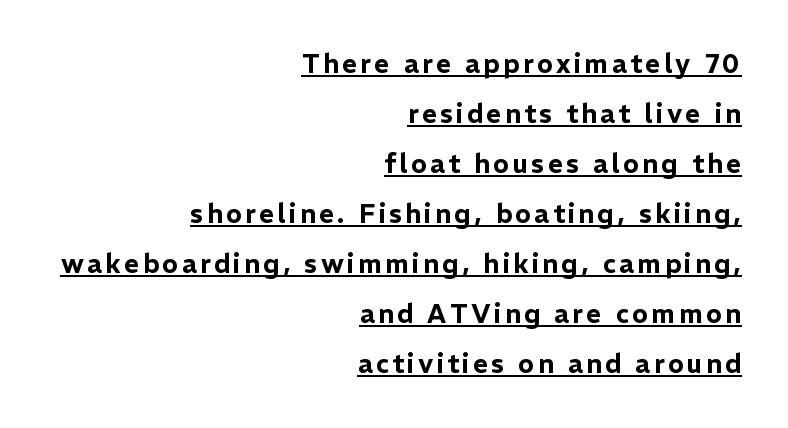
No italicization has been applied; the sample stays upright. Widely set lines give the paragraph a tall, airy silhouette. Descenders here cross a horizontal rule under the line. The rendering anchors every line to the right-hand side.
